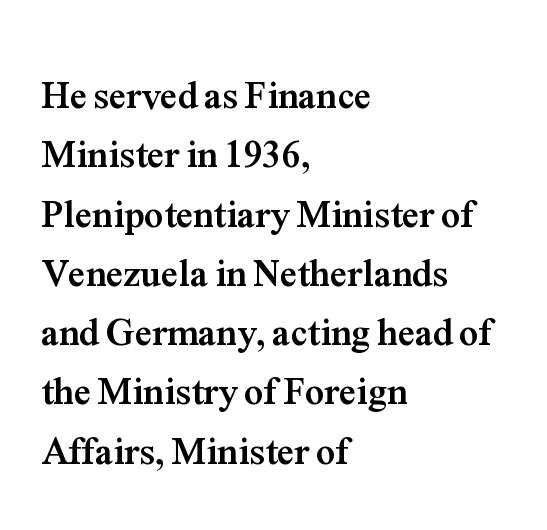
The image shows 38 px semibold serif type, upright; set left-aligned, normal line spacing (1.56x), normal letter spacing, not underlined; medium stroke contrast and a medium x-height.
